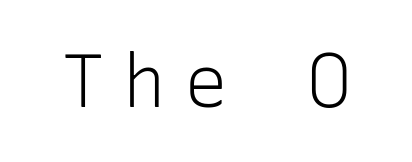
The rendering uses typewriter-style spacing with identical character cells. The passage shown is not bold in any degree. Vertical strokes here are truly vertical. The glyphs in this specimen are sans serif. The area under the type is left untouched.
